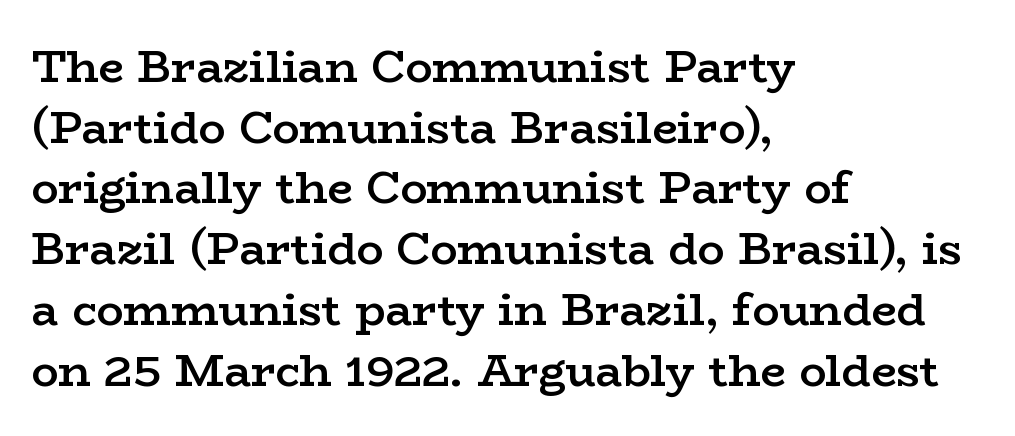
The image shows 45 px semibold, wide serif type, upright; set left-aligned, normal line spacing (1.35x), normal letter spacing, not underlined; low stroke contrast and a medium x-height.
